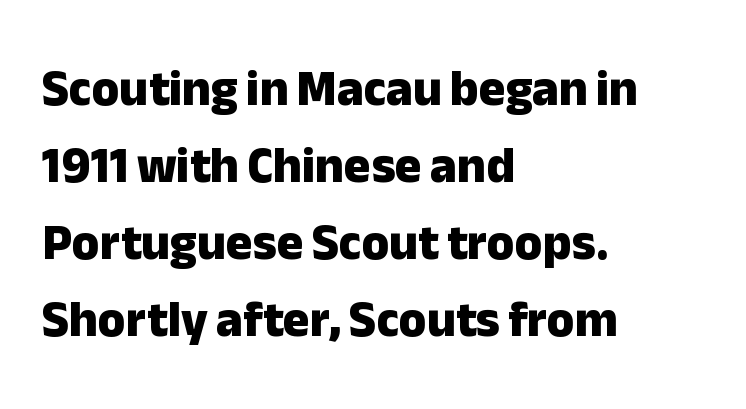
Honestly, the letter spacing is just normal — you wouldn't notice it. The characters look thick and weighty, a clear bold. Note the varied advance widths — an 'i' is clearly narrower than an 'm'. The lettering holds an erect, upright posture throughout.
